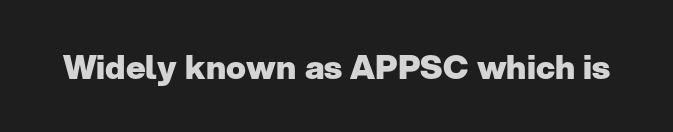
{"serif": "no", "italic": "no", "bold": "yes", "weight": "heavy", "width": "normal", "stroke_contrast": "low", "x_height": "medium", "monospaced": "no", "underline": "no", "letter_spacing": "normal", "letter_spacing_em": 0.0, "glyph_px": 33}
